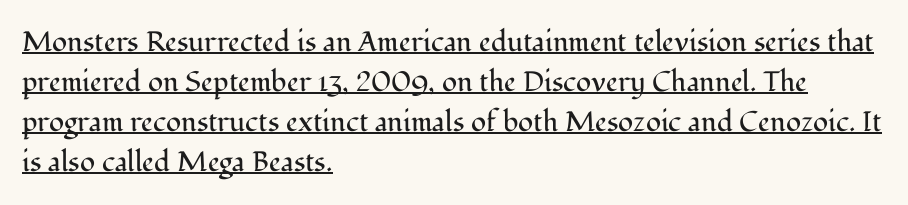
The image shows 28 px regular-weight serif type, upright; set left-aligned, normal line spacing (1.43x), normal letter spacing, underlined; medium stroke contrast and a medium x-height.
